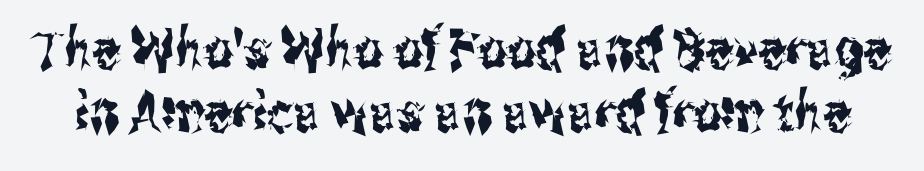
Descender tails drop into unmarked territory. Very little white space separates one row of letters from the next. The rendering keeps characters at their native spacing. These lines are rendered in a variable-pitch font. Letterform terminals end flat and unadorned throughout the passage. Tall strokes in this sample are plumb rather than angled.
